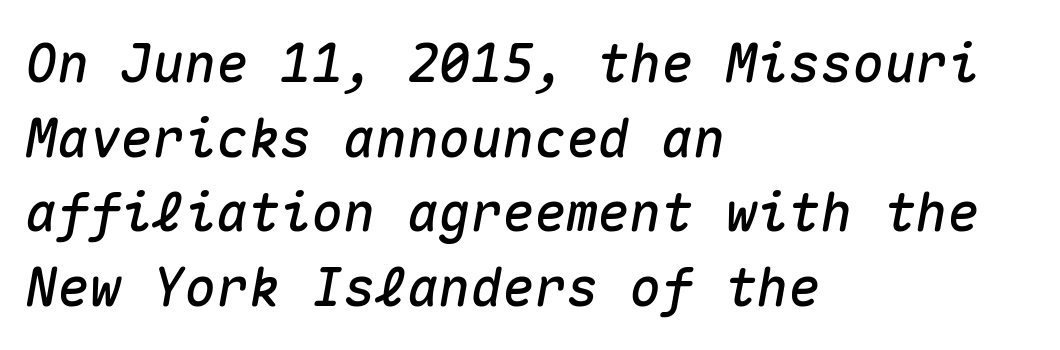
{"italic": "yes", "lean": "right", "slant_degrees": 10, "width": "normal", "stroke_contrast": "medium", "x_height": "medium", "monospaced": "yes", "underline": "no", "align": "left", "line_spacing": "normal", "line_spacing_ratio": 1.41, "letter_spacing": "normal", "letter_spacing_em": 0.0, "glyph_px": 53}
